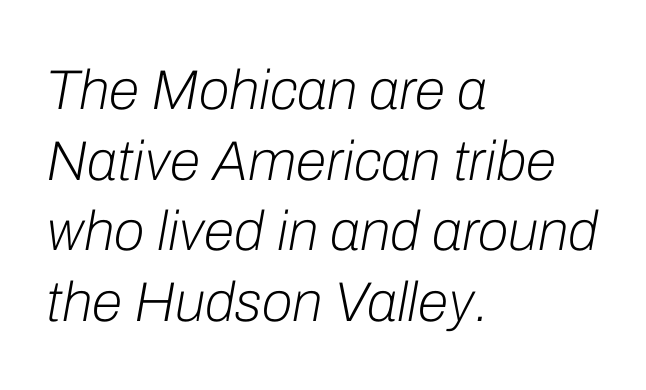
The image shows 56 px light type, italic (leaning right); set left-aligned, normal line spacing (1.26x), normal letter spacing, not underlined; low stroke contrast and a medium x-height.
